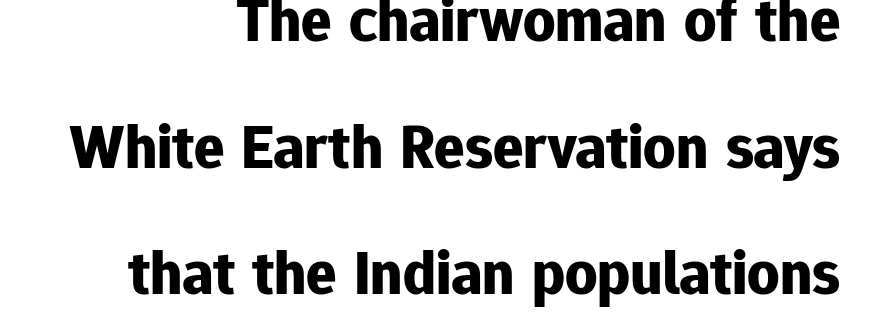
You can tell it's not italic because the verticals are truly vertical. A sans-serif font was chosen for this passage. Layout note: lines flush right. The letters advance in unequal steps, a hallmark of proportional type. Any mark beneath the type? The region is blank.
